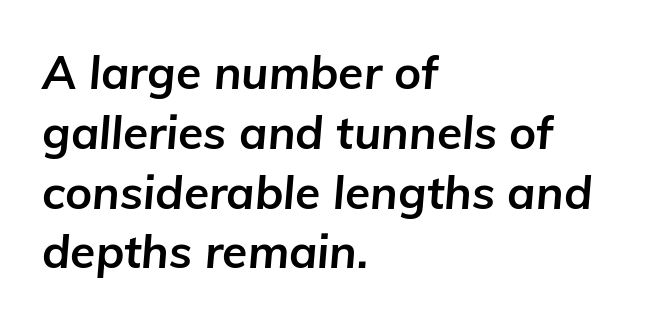
Character widths vary here, with narrow letters taking less room than wide ones. Standard letterfit; no display-style spreading of the glyphs. The space beneath each line is pristine and unruled. The rendering anchors every line to the left-hand side.
